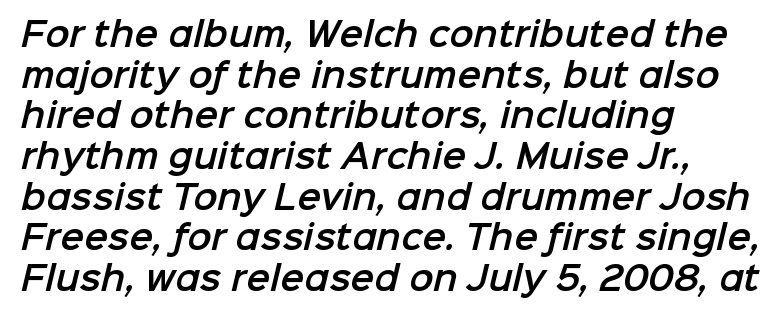
Descenders are the only things crossing below the line. A classic flush-left, rag-right setting is used for this passage. The rendering keeps characters at their native spacing. The typeface chosen for these lines omits serifs. The face used here is proportionally spaced, like ordinary book or web type.
